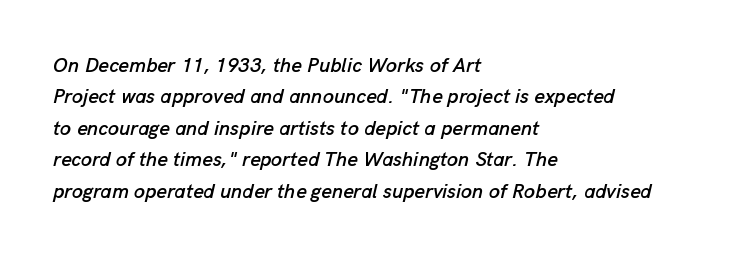
{"italic": "yes", "lean": "right", "slant_degrees": 13, "underline": "no", "align": "left", "line_spacing": "normal", "line_spacing_ratio": 1.57, "letter_spacing": "normal", "letter_spacing_em": 0.0, "glyph_px": 20}
